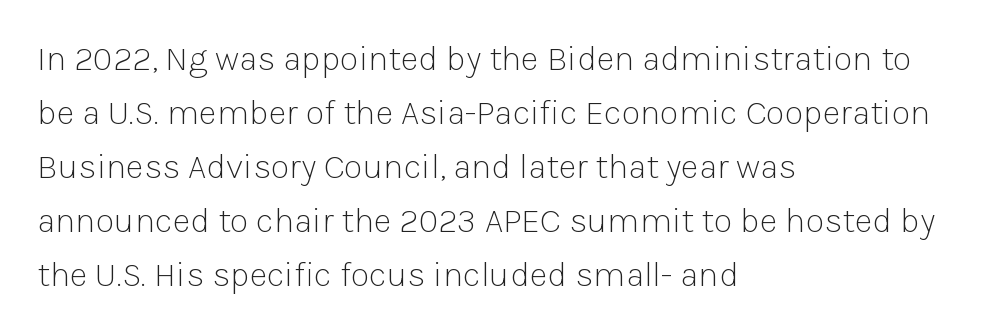
The image shows 35 px light sans-serif type, upright; set left-aligned, normal line spacing (1.54x), normal letter spacing, not underlined; low stroke contrast and a medium x-height.
